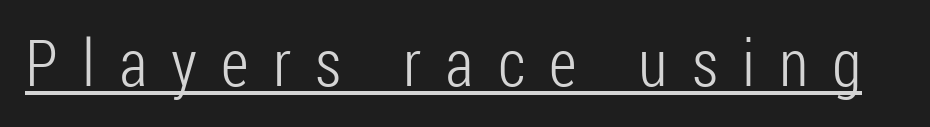
{"serif": "no", "italic": "no", "bold": "no", "weight": "light", "width": "condensed", "stroke_contrast": "low", "x_height": "medium", "monospaced": "no", "underline": "yes", "letter_spacing": "wide", "letter_spacing_em": 0.37, "glyph_px": 65}
